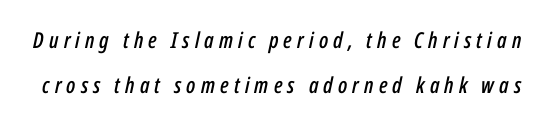
The foot of each line stays bare and open. Rows of type keep a wide berth in the vertical direction. Notice how the stems are inclined rather than vertical — that's the hallmark of italics. This rendering widens character spacing well past its baseline value.
